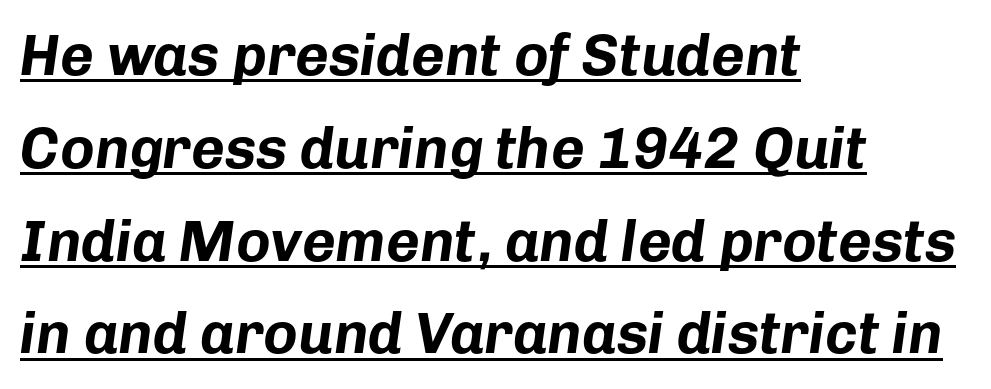
{"italic": "yes", "lean": "right", "slant_degrees": 8, "bold": "yes", "weight": "bold", "width": "normal", "stroke_contrast": "low", "x_height": "medium", "monospaced": "no", "underline": "yes", "align": "left", "line_spacing": "normal", "line_spacing_ratio": 1.6, "letter_spacing": "normal", "letter_spacing_em": 0.0, "glyph_px": 58}
